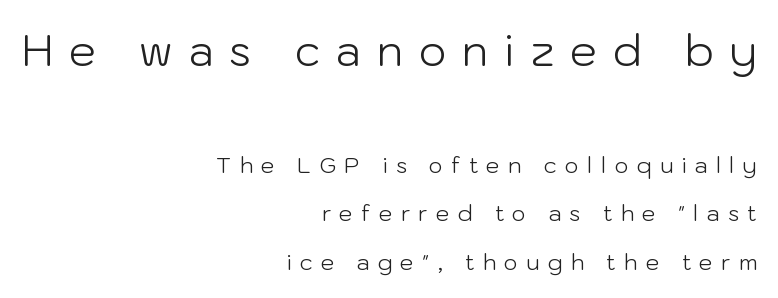
{"serif": "no", "italic": "no", "bold": "no", "weight": "light", "width": "normal", "stroke_contrast": "low", "x_height": "medium", "monospaced": "no", "underline": "no", "align": "right", "line_spacing": "loose", "line_spacing_ratio": 2.2, "letter_spacing": "wide", "letter_spacing_em": 0.37, "larger_block": "first", "size_ratio": 1.95, "glyph_px": 43}
